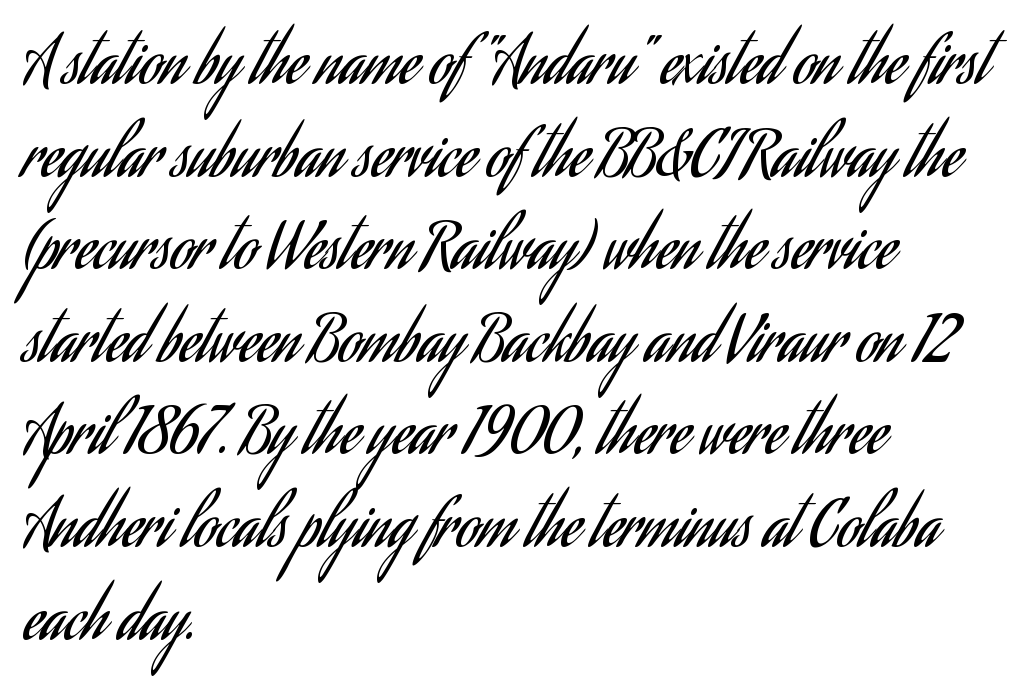
Q: Is the text bold? A: No.
Q: Is the text italic (slanted)? A: Yes.
Q: Is the typeface a serif or a sans-serif typeface? A: Sans-serif.
Q: Is the text underlined? A: No.
Q: How is the paragraph aligned? A: Left-aligned.
Q: Is the spacing between letters normal or unusually wide? A: Normal.
Q: Is the spacing between lines tight, normal or loose? A: Normal.
Q: Width (condensed, normal, or wide)? A: Condensed.
Q: Stroke contrast? A: Low.
Q: x-height? A: Small.
Q: Monospaced? A: No.
